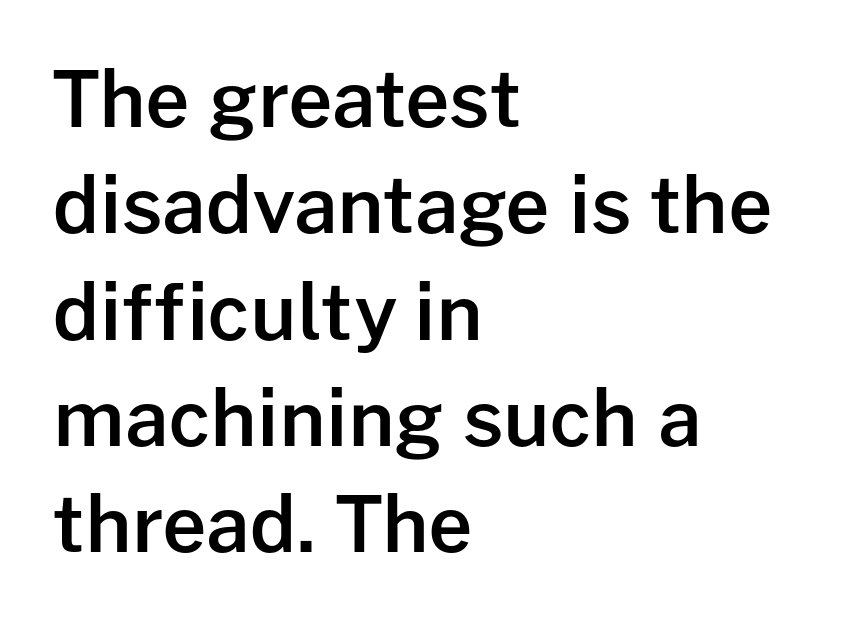
Do the characters align in a grid? No, the font is proportional. Decoration check: the copy has no underline. The paragraph shown leans on its left margin. This sample uses an upright cut, with every glyph sitting square on the baseline. The face used here is a semibold: visibly heavier than regular, lighter than bold.
